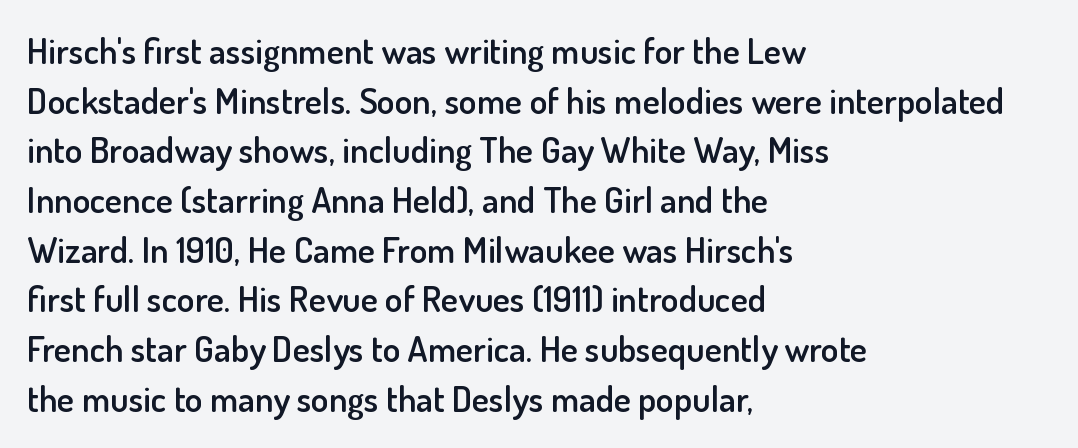
Q: Is the text bold? A: Semi-bold.
Q: Is the text italic (slanted)? A: No, it is upright.
Q: Is the typeface a serif or a sans-serif typeface? A: Sans-serif.
Q: Is the text underlined? A: No.
Q: How is the paragraph aligned? A: Left-aligned.
Q: Is the spacing between letters normal or unusually wide? A: Normal.
Q: Is the spacing between lines tight, normal or loose? A: Normal.
Q: Width (condensed, normal, or wide)? A: Normal.
Q: Stroke contrast? A: Low.
Q: x-height? A: Small.
Q: Monospaced? A: No.
